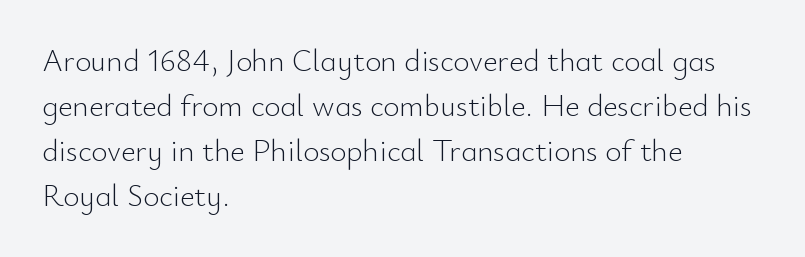
The image shows 31 px light sans-serif type, upright; set left-aligned, normal line spacing (1.45x), normal letter spacing, not underlined; low stroke contrast and a small x-height.
